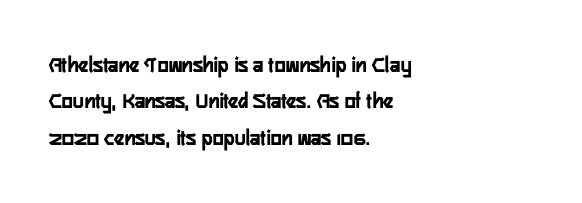
The image shows 23 px text type, upright; set left-aligned, normal line spacing (1.58x), normal letter spacing, not underlined.
